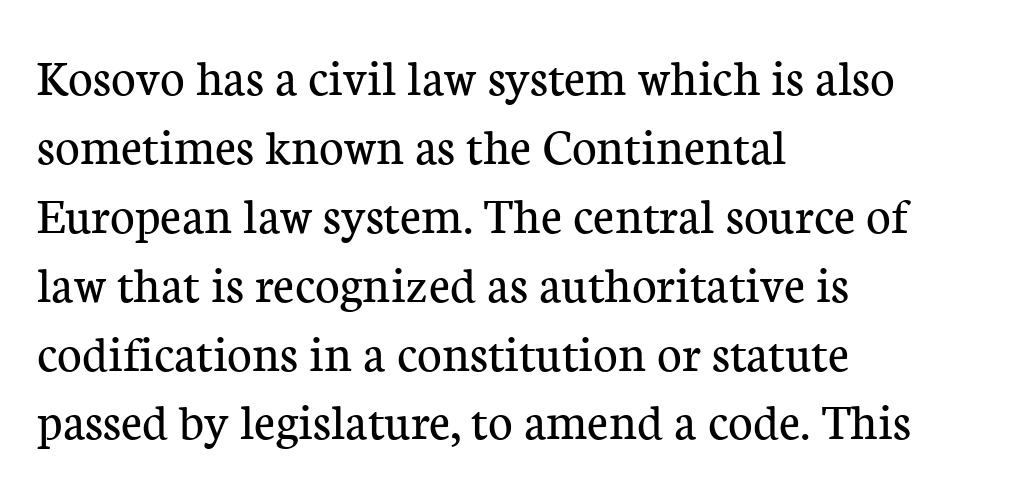
{"serif": "yes", "italic": "no", "bold": "no", "weight": "regular", "width": "normal", "stroke_contrast": "low", "x_height": "medium", "monospaced": "no", "underline": "no", "align": "left", "line_spacing": "normal", "line_spacing_ratio": 1.3, "letter_spacing": "normal", "letter_spacing_em": 0.0, "glyph_px": 53}
